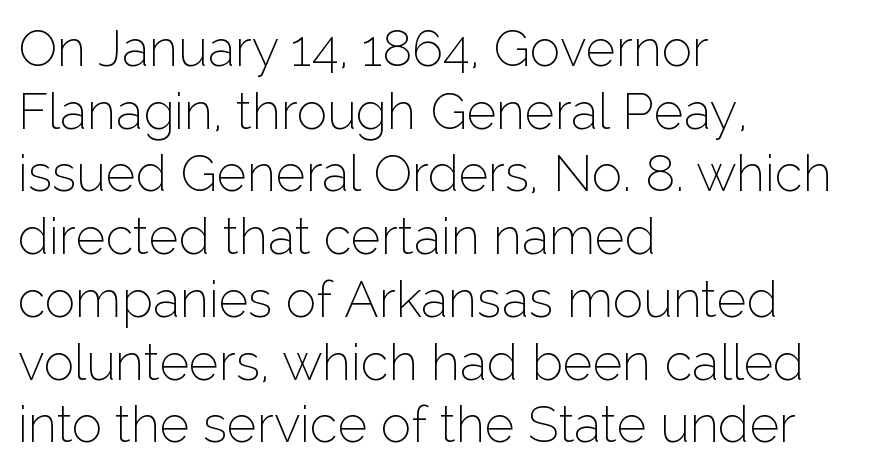
The image shows 51 px thin sans-serif type, upright; set left-aligned, line spacing 1.23x, normal letter spacing, not underlined; low stroke contrast and a medium x-height.
